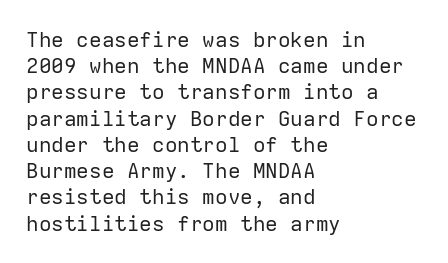
{"italic": "no", "bold": "no", "underline": "no", "align": "left", "line_spacing": "normal", "line_spacing_ratio": 1.25, "letter_spacing": "normal", "letter_spacing_em": 0.0, "glyph_px": 21}
